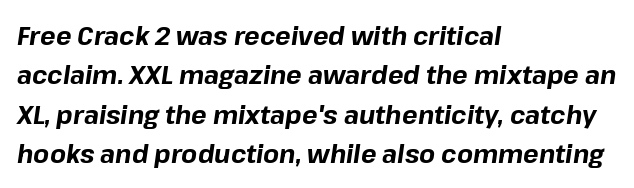
The image shows 26 px bold type, italic (leaning right); set left-aligned, normal line spacing (1.51x), normal letter spacing, not underlined.
